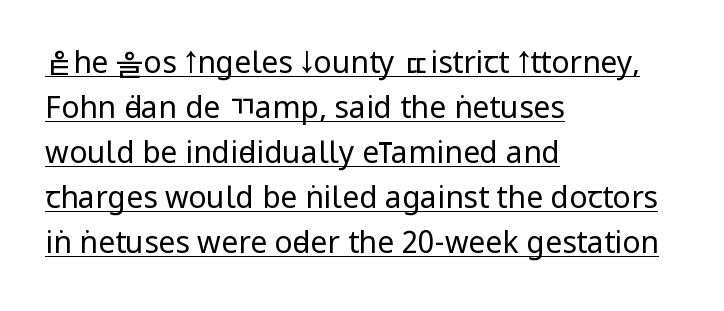
It's the straight-up-and-down kind of type. Looks like regular typesetting: each glyph gets only the width it needs. No heavy texture on the line: the type isn't bold. Glance below the letters and you will spot a drawn line. The type family on display is of the sans-serif kind.
